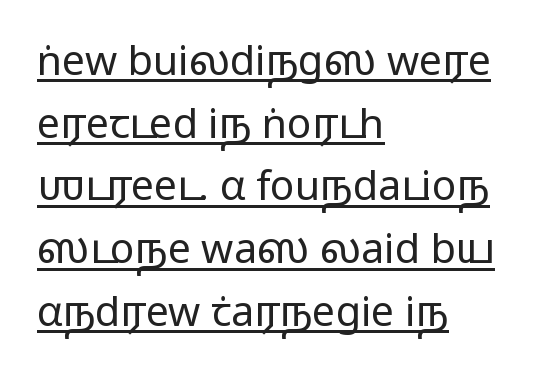
Q: Is the text bold? A: No.
Q: Is the text italic (slanted)? A: No, it is upright.
Q: Is the typeface a serif or a sans-serif typeface? A: Sans-serif.
Q: Is the text underlined? A: Yes.
Q: How is the paragraph aligned? A: Left-aligned.
Q: Is the spacing between letters normal or unusually wide? A: Normal.
Q: Is the spacing between lines tight, normal or loose? A: Normal.
Q: Width (condensed, normal, or wide)? A: Wide.
Q: Stroke contrast? A: Low.
Q: x-height? A: Medium.
Q: Monospaced? A: No.
